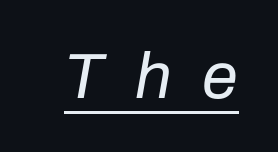
The image shows 65 px regular-weight type, italic (leaning right); set unusually wide letter spacing (+0.48 em), underlined; low stroke contrast and a medium x-height.
